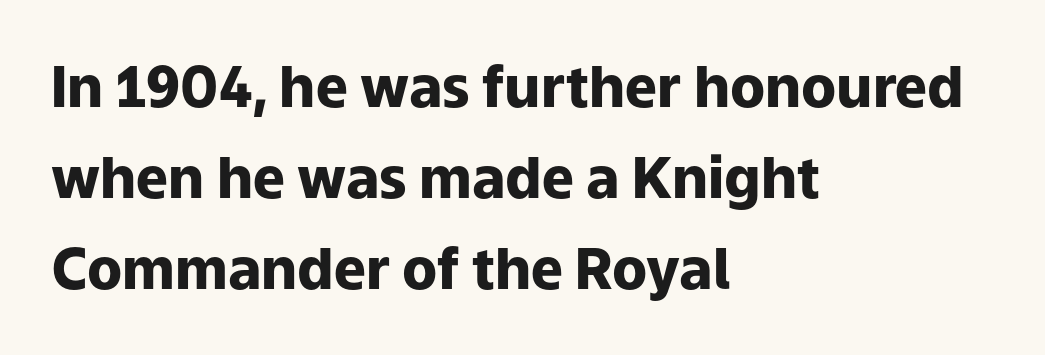
Do the characters align in a grid? No, the font is proportional. Posture: vertical. The typesetting leans heavy: a genuine bold. The letters carry no serifs — their stems end cleanly without finishing strokes. The baseline area is clear.
